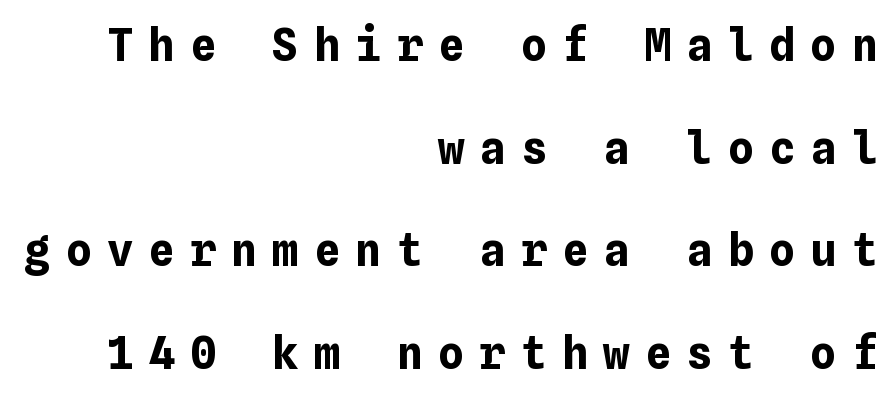
{"italic": "no", "bold": "yes", "weight": "bold", "width": "normal", "stroke_contrast": "low", "x_height": "medium", "underline": "no", "align": "right", "line_spacing": "loose", "line_spacing_ratio": 2.33, "letter_spacing": "wide", "letter_spacing_em": 0.34, "glyph_px": 44}
